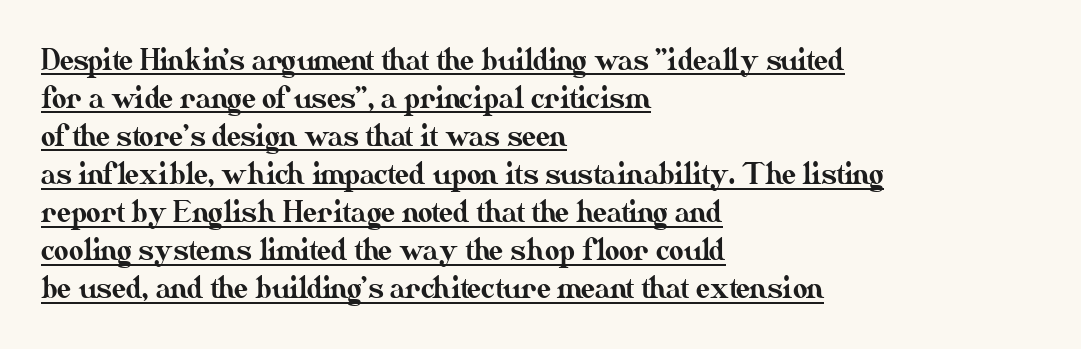
The image shows 28 px text type, upright; set left-aligned, normal line spacing (1.36x), normal letter spacing, underlined; medium stroke contrast and a small x-height.
